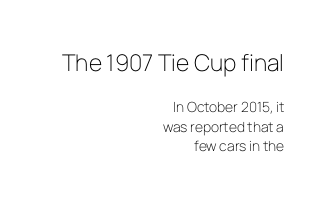
Q: Is the text bold? A: No.
Q: Is the text italic (slanted)? A: No, it is upright.
Q: Is the text underlined? A: No.
Q: How is the paragraph aligned? A: Right-aligned.
Q: Is the spacing between letters normal or unusually wide? A: Normal.
Q: Is the spacing between lines tight, normal or loose? A: Normal.
Q: Which block of text is set in a larger size, the first (top) or the second (bottom)? A: The first (top) one.
